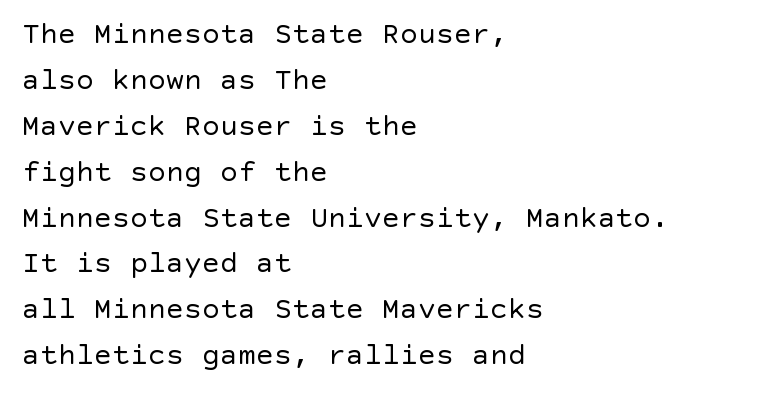
The image shows 30 px regular-weight sans-serif type, upright; set left-aligned, normal line spacing (1.53x), normal letter spacing, not underlined; a large x-height.
